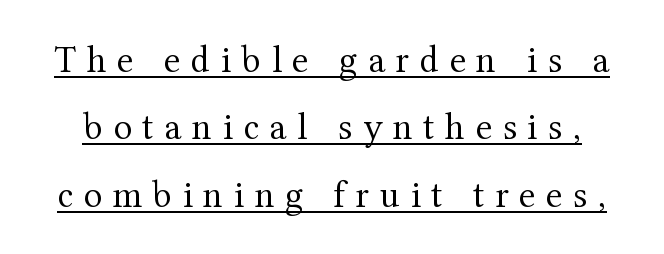
The image shows 38 px regular-weight serif type, upright; set line spacing 1.77x, unusually wide letter spacing (+0.28 em), underlined; medium stroke contrast and a medium x-height.
